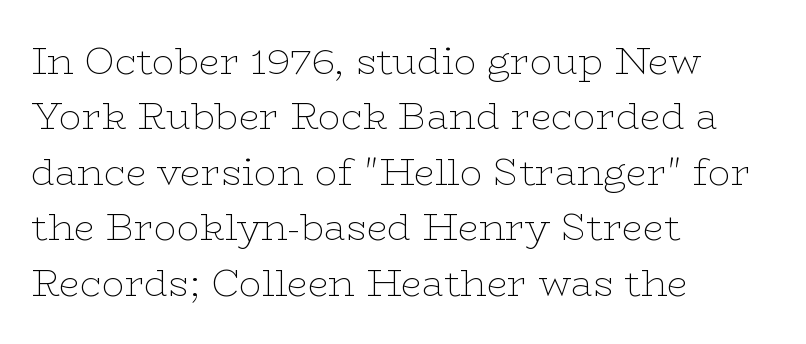
Q: Is the text bold? A: No.
Q: Is the text italic (slanted)? A: No, it is upright.
Q: Is the typeface a serif or a sans-serif typeface? A: Serif.
Q: Is the text underlined? A: No.
Q: How is the paragraph aligned? A: Left-aligned.
Q: Is the spacing between letters normal or unusually wide? A: Normal.
Q: Is the spacing between lines tight, normal or loose? A: Normal.
Q: Width (condensed, normal, or wide)? A: Wide.
Q: Stroke contrast? A: Low.
Q: x-height? A: Medium.
Q: Monospaced? A: No.
